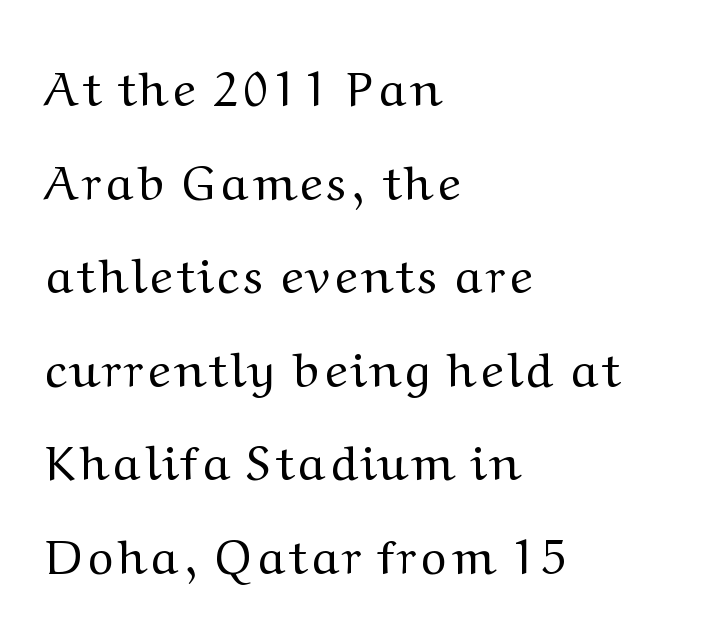
A typesetter would call this proportional, since set widths differ per character. The space directly below the letters is spotless. To sum up the face: it has serifs. Stems and bowls with no extra thickness — not bold.
